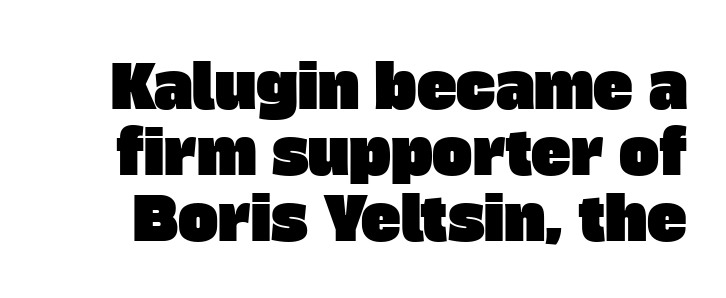
Q: Is the typeface a serif or a sans-serif typeface? A: Sans-serif.
Q: Is the text underlined? A: No.
Q: Is the spacing between letters normal or unusually wide? A: Normal.
Q: Is the spacing between lines tight, normal or loose? A: Tight.
Q: Width (condensed, normal, or wide)? A: Normal.
Q: Stroke contrast? A: Low.
Q: x-height? A: Large.
Q: Monospaced? A: No.
